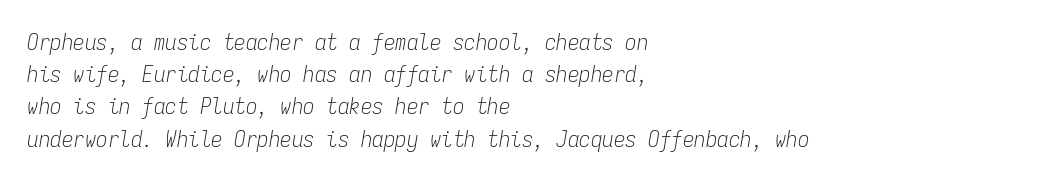
The letterforms sit shoulder to shoulder at normal distance. Summary of weight: not heavy and not bold. The specimen omits any rule beneath the text block's lines. How would I describe the line gaps? Plain and ordinary. The font's italic variant was chosen for this text. The paragraph has a hard left edge and a soft right edge.
